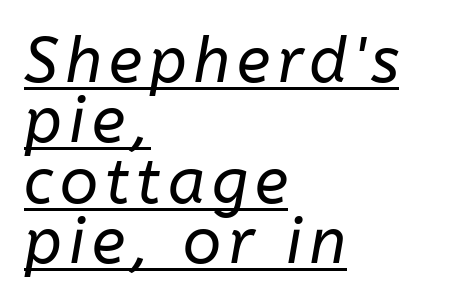
Q: Is the text bold? A: No.
Q: Is the text italic (slanted)? A: Yes, it leans right by about 10 degrees.
Q: Is the text underlined? A: Yes.
Q: How is the paragraph aligned? A: Left-aligned.
Q: Is the spacing between lines tight, normal or loose? A: Tight.
Q: Width (condensed, normal, or wide)? A: Normal.
Q: Stroke contrast? A: Low.
Q: x-height? A: Medium.
Q: Monospaced? A: No.
